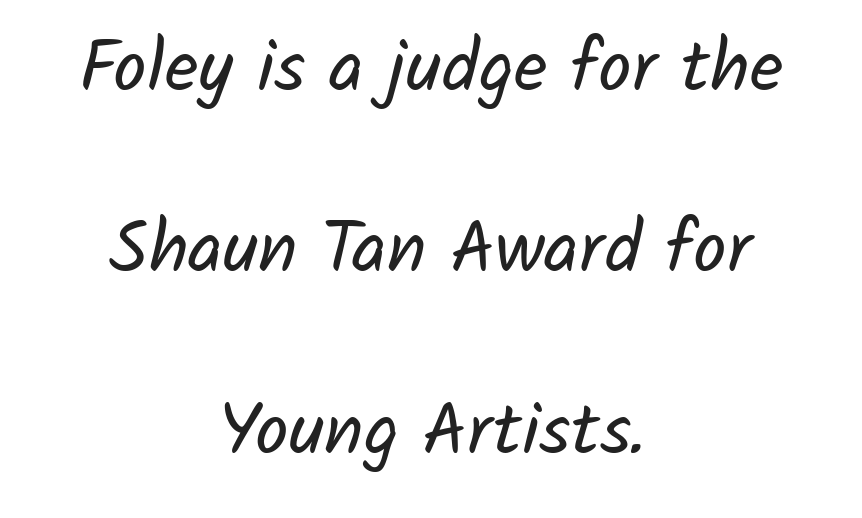
Q: Is the text bold? A: No.
Q: Is the typeface a serif or a sans-serif typeface? A: Sans-serif.
Q: Is the text underlined? A: No.
Q: How is the paragraph aligned? A: Centered.
Q: Is the spacing between letters normal or unusually wide? A: Normal.
Q: Is the spacing between lines tight, normal or loose? A: Loose.
Q: Width (condensed, normal, or wide)? A: Normal.
Q: Stroke contrast? A: Low.
Q: x-height? A: Medium.
Q: Monospaced? A: No.
